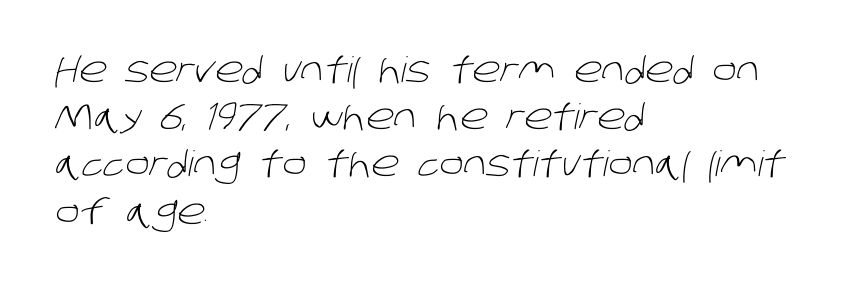
{"serif": "no", "bold": "no", "weight": "light", "width": "normal", "stroke_contrast": "low", "x_height": "large", "monospaced": "no", "underline": "no", "align": "left", "line_spacing": "normal", "line_spacing_ratio": 1.35, "letter_spacing": "normal", "letter_spacing_em": 0.0, "glyph_px": 35}
